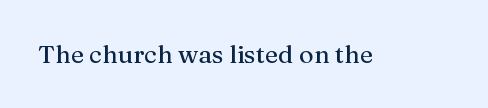
If you drew a line through each stem, it would be perfectly vertical. Characters follow at the spacing the type designer built in. The words here are not underlined.
